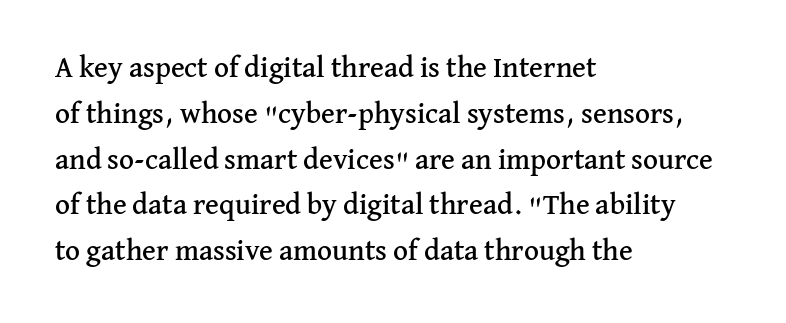
The image shows 29 px serif type, upright; set left-aligned, normal line spacing (1.58x), normal letter spacing, not underlined; medium stroke contrast and a medium x-height.
